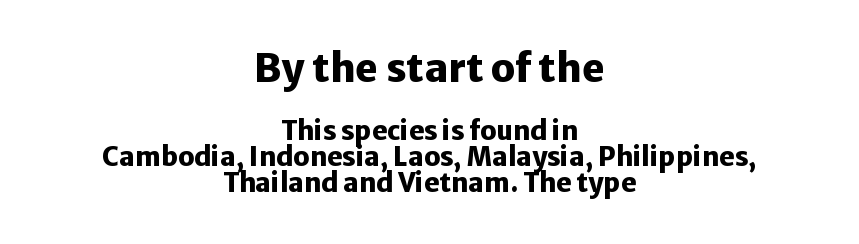
Q: Is the text bold? A: Yes.
Q: Is the text italic (slanted)? A: No, it is upright.
Q: Is the typeface a serif or a sans-serif typeface? A: Sans-serif.
Q: Is the text underlined? A: No.
Q: How is the paragraph aligned? A: Centered.
Q: Is the spacing between letters normal or unusually wide? A: Normal.
Q: Is the spacing between lines tight, normal or loose? A: Tight.
Q: Which block of text is set in a larger size, the first (top) or the second (bottom)? A: The first (top) one.
Q: Width (condensed, normal, or wide)? A: Normal.
Q: Stroke contrast? A: Low.
Q: x-height? A: Medium.
Q: Monospaced? A: No.
